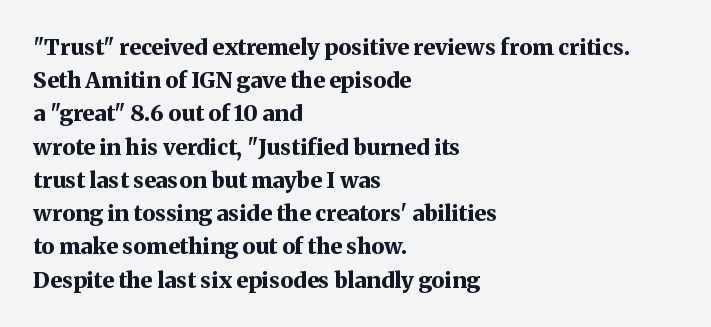
The image shows 22 px bold type, upright; set left-aligned, normal line spacing (1.51x), normal letter spacing, not underlined.
